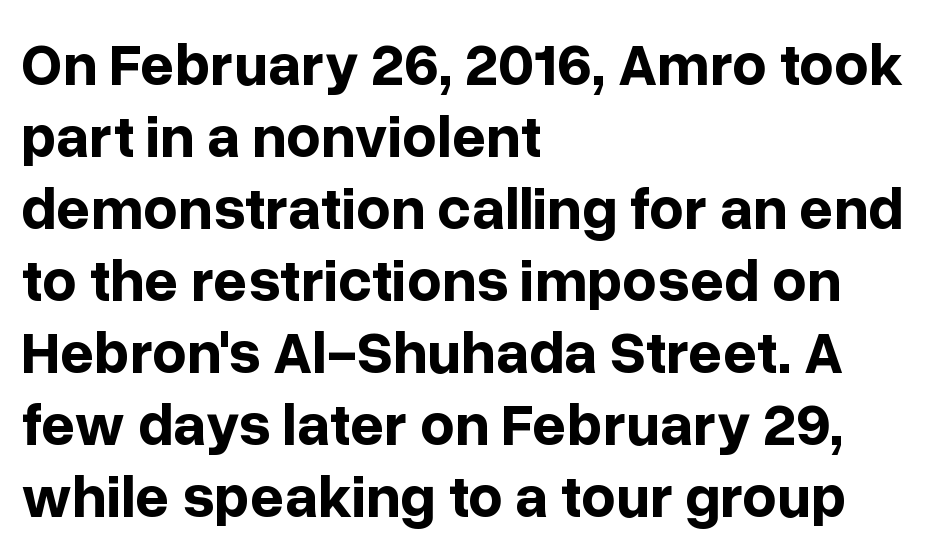
Think of a printed novel: that variable character pitch is what you see here. The lines are quadded left. Examine the stroke ends and you'll find no serifs. The words here are not underlined. These words are printed bold, with thick strokes throughout. Students, note that the glyphs here touch the page at normal intervals.
